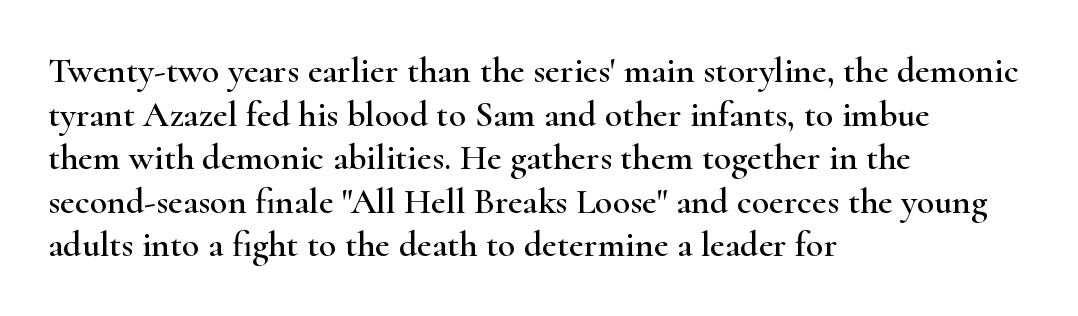
Q: Is the text italic (slanted)? A: No, it is upright.
Q: Is the typeface a serif or a sans-serif typeface? A: Serif.
Q: Is the text underlined? A: No.
Q: How is the paragraph aligned? A: Left-aligned.
Q: Is the spacing between letters normal or unusually wide? A: Normal.
Q: Width (condensed, normal, or wide)? A: Wide.
Q: Stroke contrast? A: High.
Q: x-height? A: Small.
Q: Monospaced? A: No.
